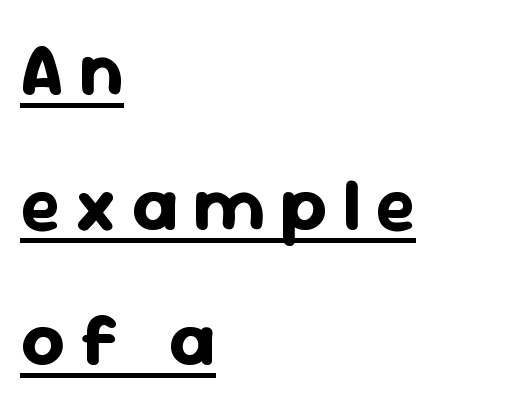
Designer's note — italics off, roman on. Proportional: the letters do not fall into vertical columns. Look at the stroke-to-counter ratio: heavy, a bold. A classic flush-left, rag-right setting is used for this passage. Quick note: underline on. Look at the bottom of the vertical strokes: they stop flat, with no serifs.
